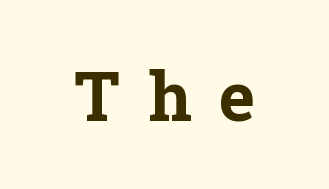
Strong, thick strokes mark this as bold type. Words appear elongated and porous because spacing is wide. The rendering uses natural spacing where letterforms have individual widths. In terms of letterform style, serifs are clearly present. A bare baseline throughout the passage. Tall strokes in this sample are plumb rather than angled.
